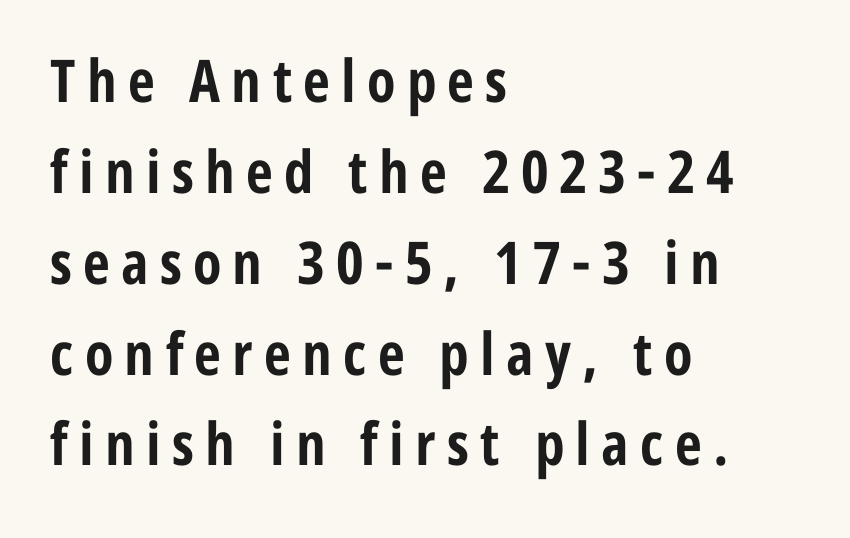
Notice how descenders clear the ascenders below comfortably — that's standard leading. In terms of weight, the rendering is a true, heavy bold. Type style note: lacks serifs. Alignment: flush left. You could not count columns in this text — the font is proportionally spaced.
